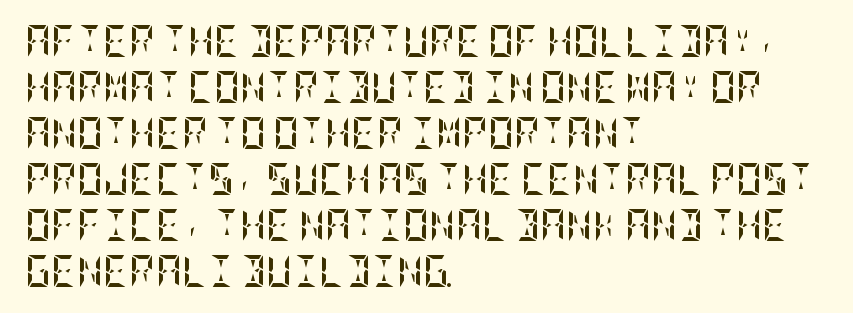
{"italic": "no", "bold": "yes", "weight": "semibold", "width": "condensed", "stroke_contrast": "low", "x_height": "large", "underline": "no", "align": "left", "line_spacing": "normal", "line_spacing_ratio": 1.44, "letter_spacing": "normal", "letter_spacing_em": 0.0, "glyph_px": 32}
